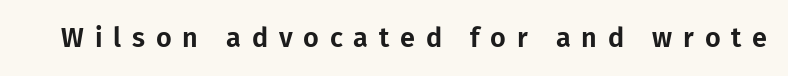
{"italic": "no", "underline": "no", "letter_spacing": "wide", "letter_spacing_em": 0.4, "glyph_px": 27}
